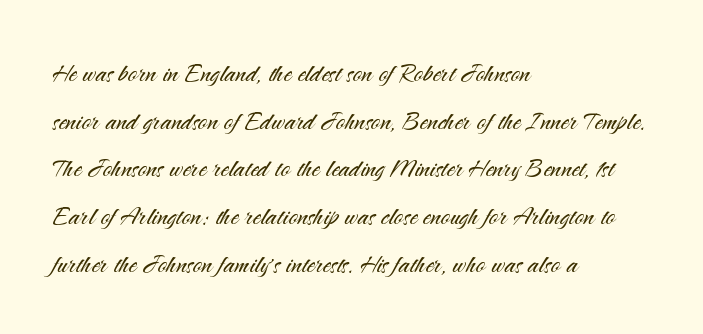
The image shows 32 px light sans-serif type; set left-aligned, normal line spacing (1.49x), normal letter spacing, not underlined; medium stroke contrast and a small x-height.
